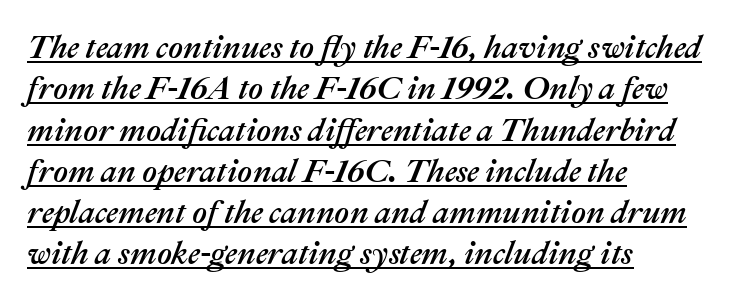
The image shows 32 px text type, italic (leaning right); set left-aligned, normal line spacing (1.29x), normal letter spacing, underlined; medium stroke contrast and a medium x-height.
